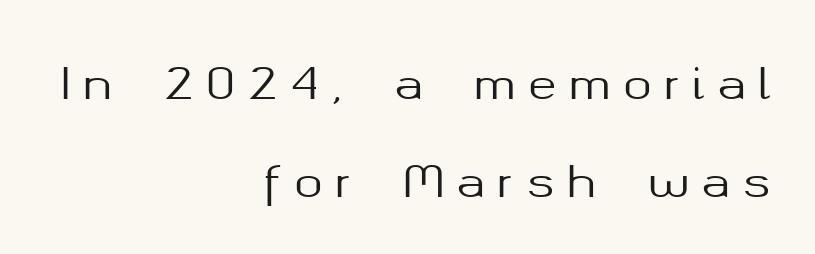
Typeset ragged left — the right edge is the straight one. The passage shown is typeset with a sans-serif family. Here the designer chose a conventional face with non-uniform glyph widths. Has an underline been added? It has not. Short note: letters widely spaced. The lettering stays uniformly vertical, giving the passage a roman look.
